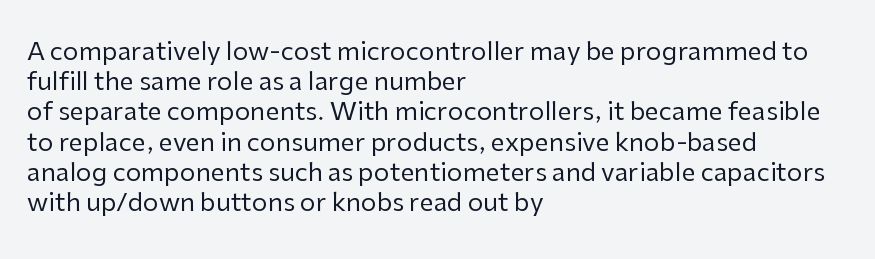
In terms of posture, this sample is upright. The rendering keeps characters at their native spacing. Caption: face not bold, strokes unweighted. The string is rendered with underlining switched off. Horizontal alignment here is leftward, the default for most running prose.
